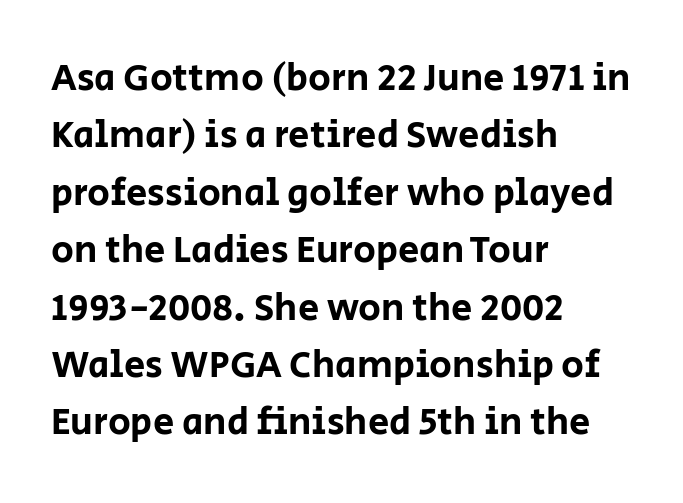
{"serif": "no", "italic": "no", "width": "normal", "stroke_contrast": "low", "x_height": "large", "monospaced": "no", "underline": "no", "align": "left", "line_spacing": "normal", "line_spacing_ratio": 1.51, "letter_spacing": "normal", "letter_spacing_em": 0.0, "glyph_px": 38}
